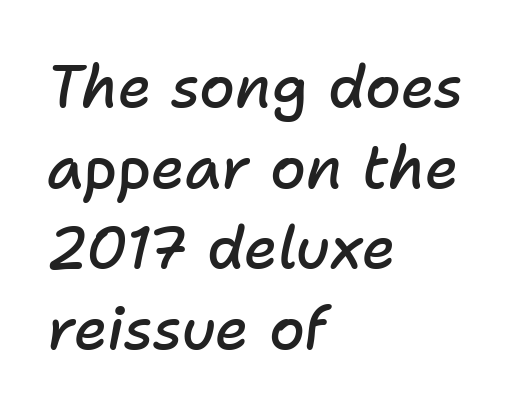
Q: Is the text bold? A: Semi-bold.
Q: Is the text italic (slanted)? A: Yes, it leans right by about 11 degrees.
Q: Is the text underlined? A: No.
Q: How is the paragraph aligned? A: Left-aligned.
Q: Is the spacing between letters normal or unusually wide? A: Normal.
Q: Is the spacing between lines tight, normal or loose? A: Normal.
Q: Width (condensed, normal, or wide)? A: Normal.
Q: Stroke contrast? A: Low.
Q: x-height? A: Medium.
Q: Monospaced? A: No.
